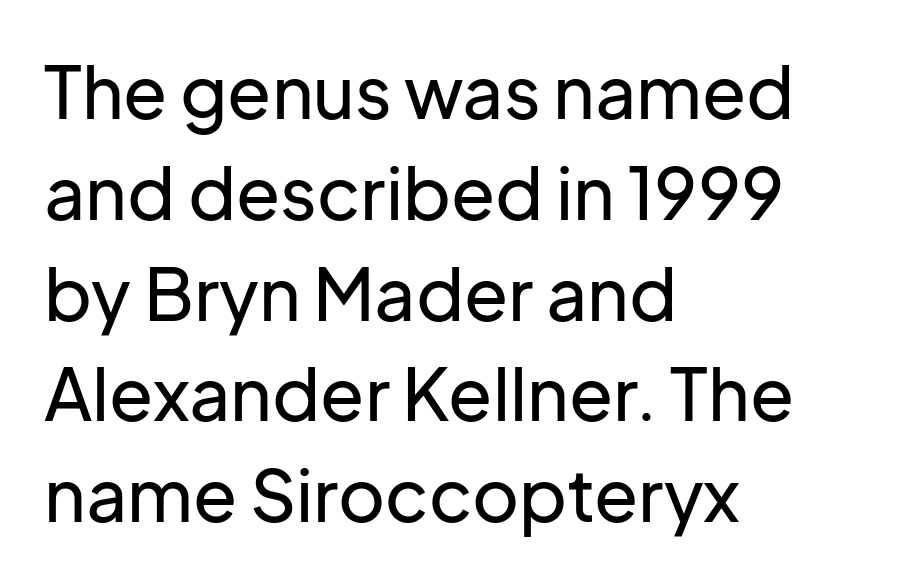
The image shows 72 px sans-serif type, upright; set left-aligned, normal line spacing (1.4x), normal letter spacing, not underlined; low stroke contrast and a medium x-height.
